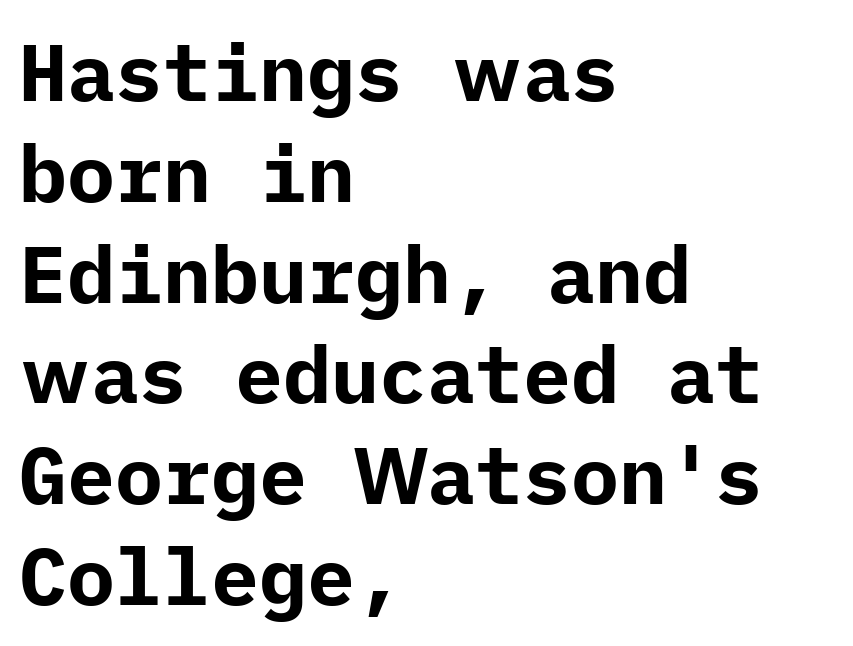
Q: Is the text bold? A: Yes.
Q: Is the text italic (slanted)? A: No, it is upright.
Q: Is the typeface a serif or a sans-serif typeface? A: Sans-serif.
Q: Is the text underlined? A: No.
Q: How is the paragraph aligned? A: Left-aligned.
Q: Is the spacing between letters normal or unusually wide? A: Normal.
Q: Is the spacing between lines tight, normal or loose? A: Normal.
Q: Width (condensed, normal, or wide)? A: Normal.
Q: Stroke contrast? A: Low.
Q: x-height? A: Medium.
